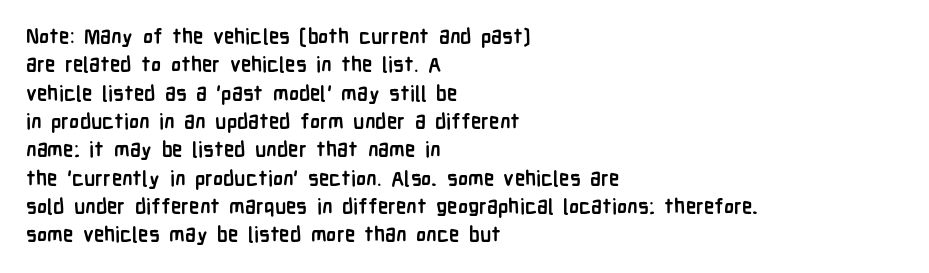
Q: Is the text bold? A: Yes.
Q: Is the text italic (slanted)? A: No, it is upright.
Q: Is the text underlined? A: No.
Q: How is the paragraph aligned? A: Left-aligned.
Q: Is the spacing between letters normal or unusually wide? A: Normal.
Q: Is the spacing between lines tight, normal or loose? A: Normal.
